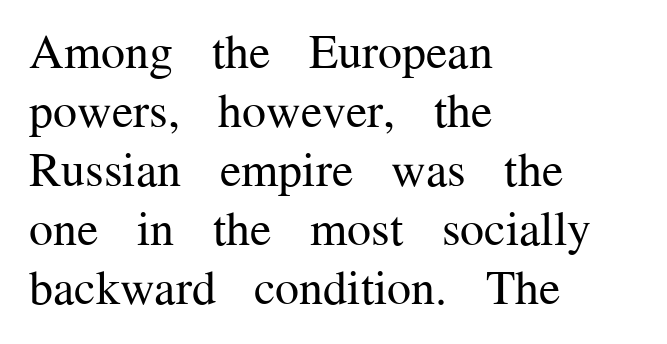
You can tell from the footed stems that serif type was used. The letters advance in unequal steps, a hallmark of proportional type. Stroke thickness stays within the range of a standard reading face or lighter. The letterforms sit shoulder to shoulder at normal distance. Just letters on the line, the space beneath them empty. Vertical strokes here are truly vertical.
